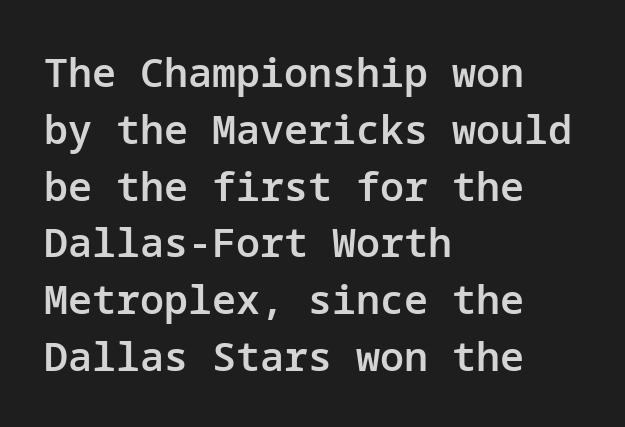
{"serif": "no", "italic": "no", "bold": "semi", "weight": "semibold", "width": "normal", "stroke_contrast": "low", "x_height": "medium", "underline": "no", "align": "left", "line_spacing": "normal", "line_spacing_ratio": 1.42, "letter_spacing": "normal", "letter_spacing_em": 0.0, "glyph_px": 40}
